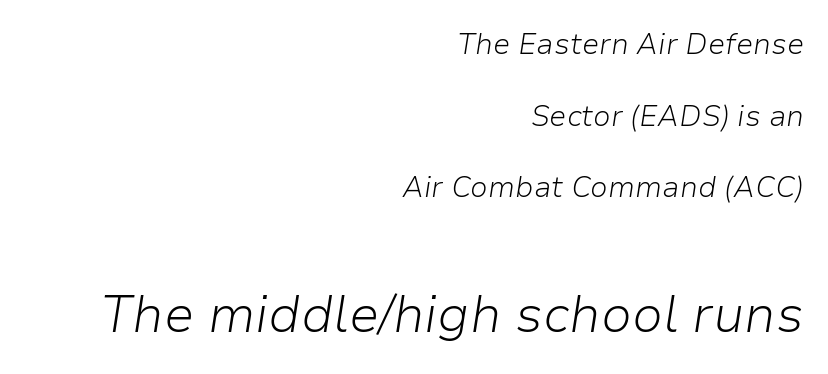
Q: Is the text bold? A: No.
Q: Is the text italic (slanted)? A: Yes, it leans right by about 9 degrees.
Q: Is the text underlined? A: No.
Q: How is the paragraph aligned? A: Right-aligned.
Q: Is the spacing between letters normal or unusually wide? A: Normal.
Q: Is the spacing between lines tight, normal or loose? A: Loose.
Q: Which block of text is set in a larger size, the first (top) or the second (bottom)? A: The second (bottom) one.
Q: Width (condensed, normal, or wide)? A: Normal.
Q: Stroke contrast? A: Low.
Q: x-height? A: Medium.
Q: Monospaced? A: No.
